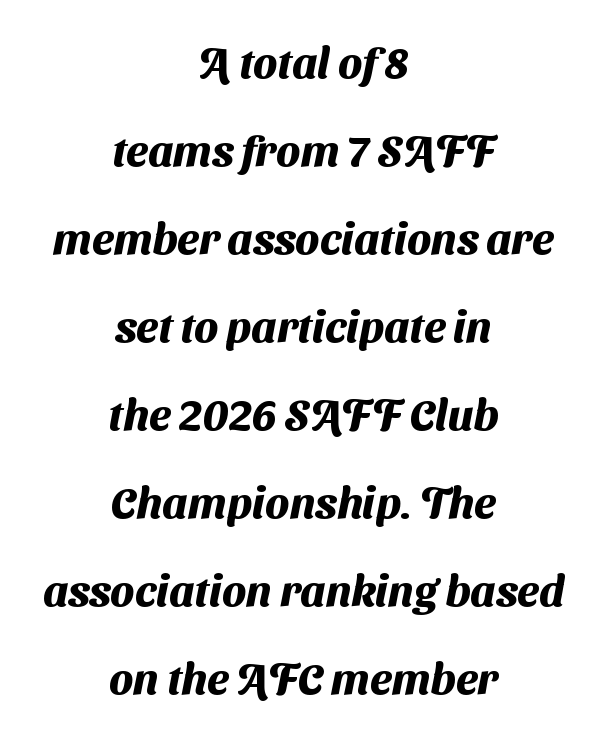
Pretty heavy lettering here — definitely bold. Successive baselines arrive slowly, with a big drop between each. Decoration check: the copy has no underline. The face used here is a sans, in the tradition of grotesques and geometrics.
